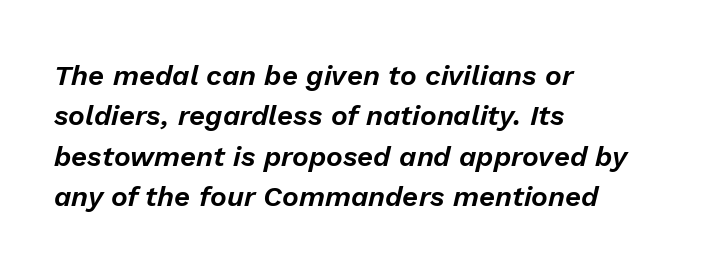
The image shows 28 px text type, italic (leaning right); set left-aligned, normal line spacing (1.44x), normal letter spacing, not underlined; low stroke contrast and a medium x-height.
